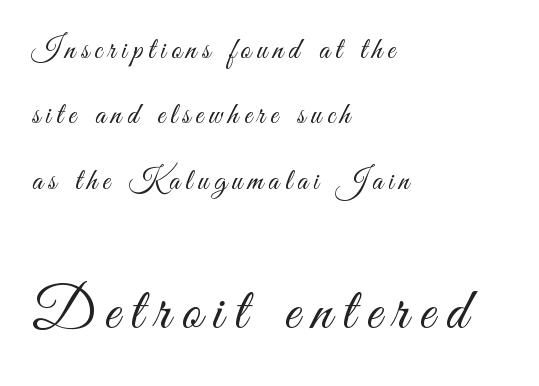
{"serif": "no", "bold": "no", "weight": "light", "width": "condensed", "stroke_contrast": "medium", "x_height": "small", "monospaced": "no", "underline": "no", "align": "left", "line_spacing": "loose", "line_spacing_ratio": 2.18, "larger_block": "second", "size_ratio": 2.0, "glyph_px": 60}
